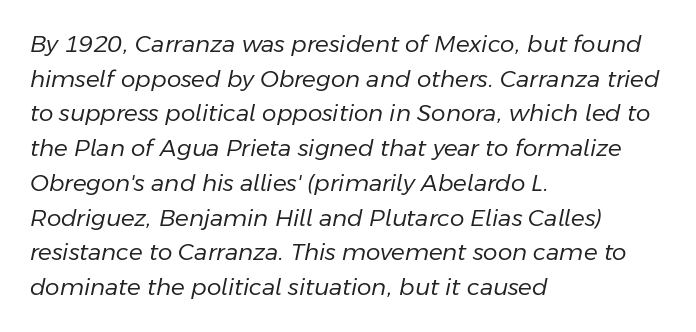
The image shows 23 px text type, italic (leaning right); set left-aligned, normal line spacing (1.51x), normal letter spacing, not underlined.
